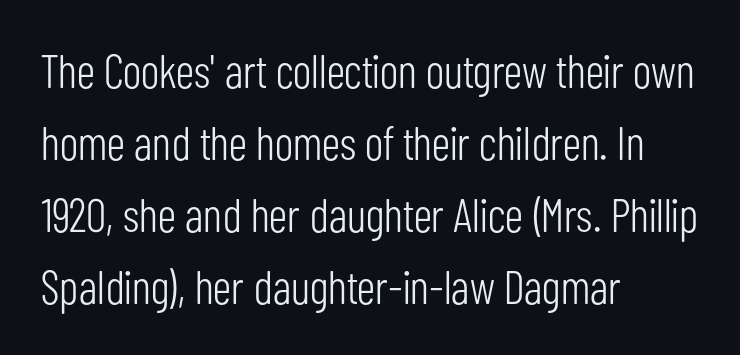
The image shows 47 px light, condensed sans-serif type, upright; set left-aligned, normal line spacing (1.53x), normal letter spacing, not underlined; low stroke contrast and a medium x-height.
